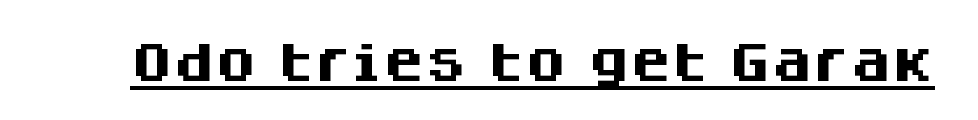
The image shows 42 px heavy sans-serif type, upright; set normal letter spacing, underlined; medium stroke contrast and a large x-height.
